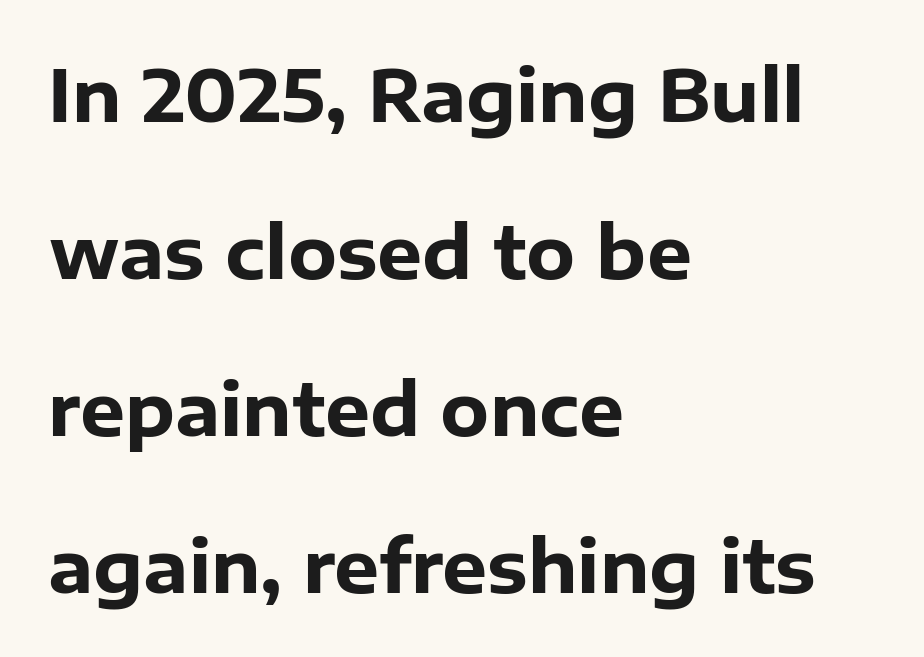
The image shows 71 px heavy sans-serif type, upright; set left-aligned, loose line spacing (2.21x), normal letter spacing, not underlined; low stroke contrast and a medium x-height.
